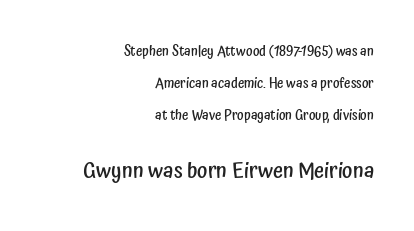
Visually, the bottom section dominates because its glyphs are scaled up. The setting favours the right margin, as signatures and pull-quotes sometimes do. A clean baseline with only descenders dipping below it. The strokes are fattened partway — semibold, not bold.
